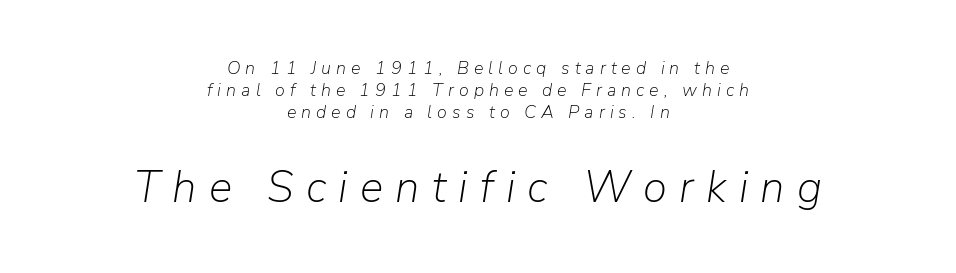
The image shows 44 px light type, italic (leaning right); set centered, line spacing 1.23x, unusually wide letter spacing (+0.28 em), not underlined; the second (bottom) block is 2.44x larger; low stroke contrast and a medium x-height.
